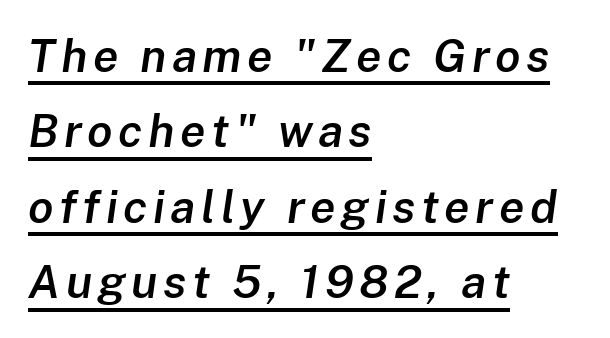
Observe the lean: these are italic letterforms. Varying glyph widths throughout — classic text-font behaviour. The sample's only ornament is a line tracing under the words. In CSS terms this would be text-align: left.
